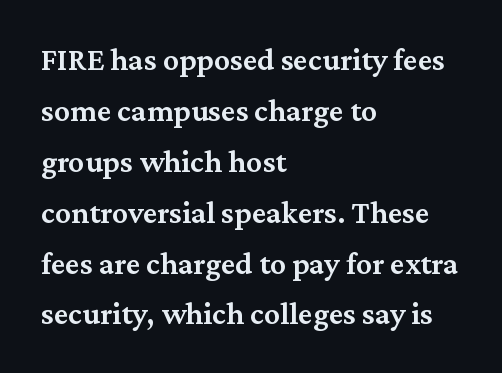
Q: Is the text bold? A: Semi-bold.
Q: Is the text italic (slanted)? A: No, it is upright.
Q: Is the typeface a serif or a sans-serif typeface? A: Serif.
Q: Is the text underlined? A: No.
Q: How is the paragraph aligned? A: Left-aligned.
Q: Is the spacing between letters normal or unusually wide? A: Normal.
Q: Is the spacing between lines tight, normal or loose? A: Normal.
Q: Width (condensed, normal, or wide)? A: Normal.
Q: Stroke contrast? A: Medium.
Q: x-height? A: Medium.
Q: Monospaced? A: No.
